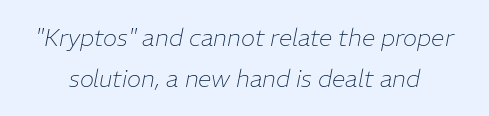
Q: Is the text bold? A: No.
Q: Is the text italic (slanted)? A: Yes, it leans right by about 11 degrees.
Q: Is the text underlined? A: No.
Q: Is the spacing between letters normal or unusually wide? A: Normal.
Q: Is the spacing between lines tight, normal or loose? A: Normal.
